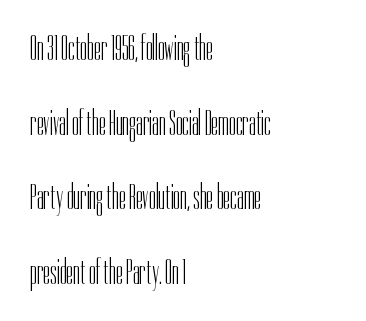
The image shows 35 px light, condensed sans-serif type, upright; set left-aligned, loose line spacing (2.13x), normal letter spacing, not underlined; low stroke contrast and a medium x-height.
